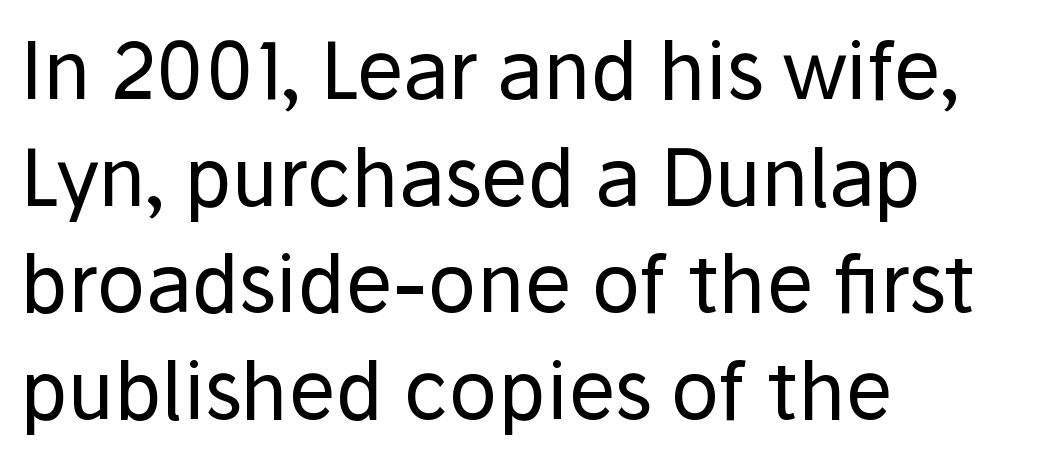
The image shows 79 px regular-weight sans-serif type, upright; set left-aligned, normal line spacing (1.35x), normal letter spacing, not underlined; low stroke contrast and a medium x-height.
